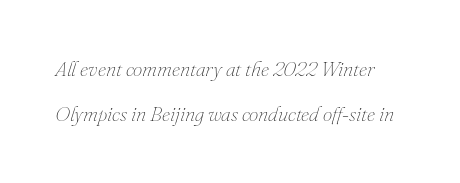
Here the glyphs are tracked normally, forming tight word shapes. Bare-footed words on every line. Tall strokes in this sample are angled rather than plumb. On a weight scale, this lands at 450 or below.
